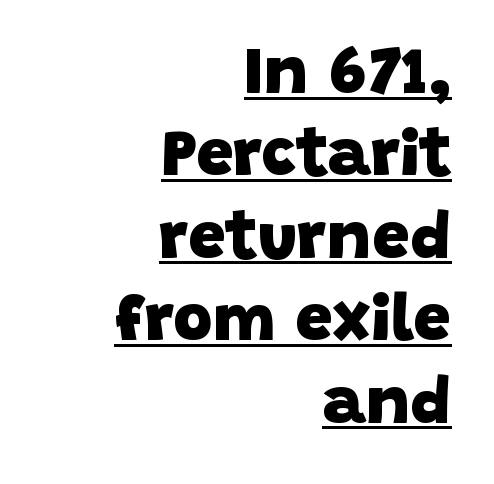
Its strokes are broad and dark, the hallmark of bold type. Tracking here is standard; glyphs follow each other at the usual distance. Serif or sans? Sans — the stroke terminals are bare. This is underlined copy, the kind a proofreader might mark for attention. The lines are quadded right. Do the characters align in a grid? No, the font is proportional.
